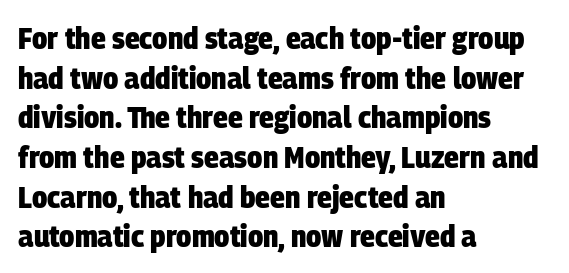
Q: Is the text bold? A: Yes.
Q: Is the typeface a serif or a sans-serif typeface? A: Sans-serif.
Q: Is the text underlined? A: No.
Q: How is the paragraph aligned? A: Left-aligned.
Q: Is the spacing between letters normal or unusually wide? A: Normal.
Q: Is the spacing between lines tight, normal or loose? A: Normal.
Q: Width (condensed, normal, or wide)? A: Condensed.
Q: Stroke contrast? A: Low.
Q: x-height? A: Large.
Q: Monospaced? A: No.
